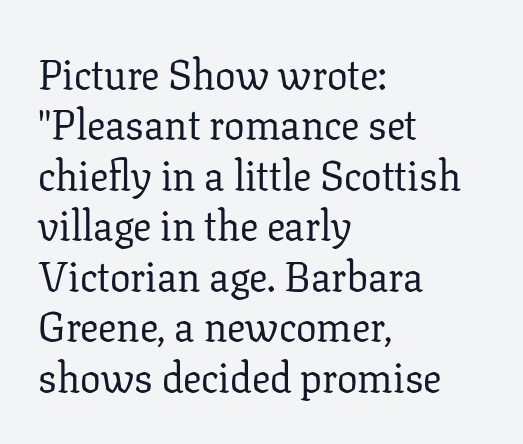
{"serif": "yes", "italic": "no", "bold": "no", "weight": "regular", "width": "normal", "stroke_contrast": "low", "x_height": "medium", "monospaced": "no", "underline": "no", "align": "left", "line_spacing_ratio": 1.23, "letter_spacing": "normal", "letter_spacing_em": 0.0, "glyph_px": 41}
